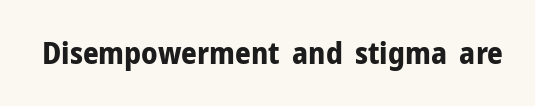
Q: Is the text bold? A: Yes.
Q: Is the text italic (slanted)? A: No, it is upright.
Q: Is the typeface a serif or a sans-serif typeface? A: Sans-serif.
Q: Is the text underlined? A: No.
Q: Is the spacing between letters normal or unusually wide? A: Normal.
Q: Width (condensed, normal, or wide)? A: Normal.
Q: Stroke contrast? A: Low.
Q: x-height? A: Medium.
Q: Monospaced? A: No.
